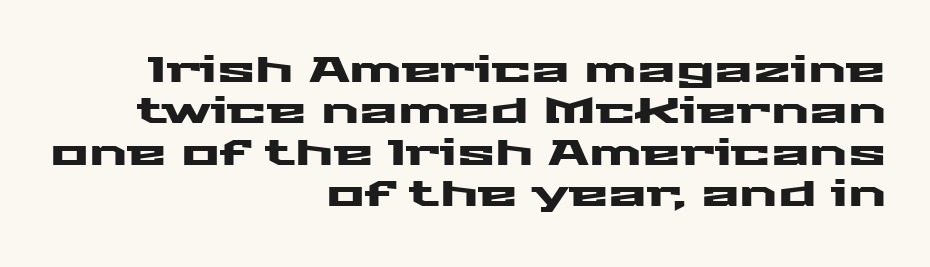
Tightly led — the rows are bunched. Think of a printed novel: that variable character pitch is what you see here. Just letters on the line, the space beneath them empty. Nothing sits at the stroke ends, so this counts as sans-serif. Does the lettering tilt? It doesn't — this is upright.
